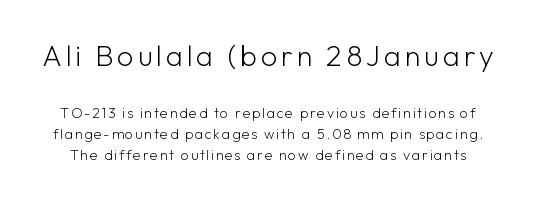
Q: Is the text bold? A: No.
Q: Is the text italic (slanted)? A: No, it is upright.
Q: Is the typeface a serif or a sans-serif typeface? A: Sans-serif.
Q: Is the text underlined? A: No.
Q: Is the spacing between lines tight, normal or loose? A: Normal.
Q: Which block of text is set in a larger size, the first (top) or the second (bottom)? A: The first (top) one.
Q: Width (condensed, normal, or wide)? A: Normal.
Q: Stroke contrast? A: Low.
Q: x-height? A: Medium.
Q: Monospaced? A: No.
